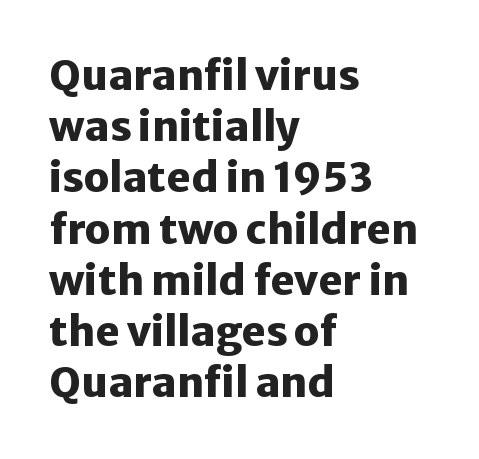
Q: Is the text bold? A: Yes.
Q: Is the text italic (slanted)? A: No, it is upright.
Q: Is the typeface a serif or a sans-serif typeface? A: Sans-serif.
Q: Is the text underlined? A: No.
Q: How is the paragraph aligned? A: Left-aligned.
Q: Is the spacing between letters normal or unusually wide? A: Normal.
Q: Is the spacing between lines tight, normal or loose? A: Normal.
Q: Width (condensed, normal, or wide)? A: Normal.
Q: Stroke contrast? A: Low.
Q: x-height? A: Medium.
Q: Monospaced? A: No.
